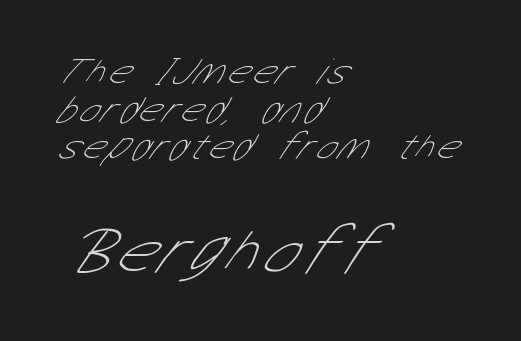
The image shows 67 px thin, condensed sans-serif type; set left-aligned, tight line spacing (0.99x), not underlined; the second (bottom) block is 1.76x larger; low stroke contrast and a medium x-height.
